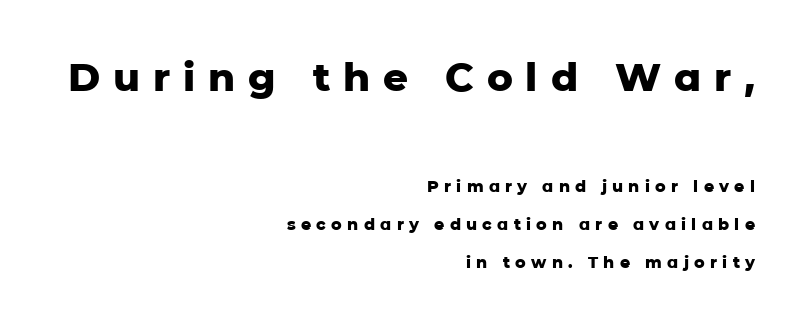
I'd call this a sans setting — the letters go barefoot. The glyphs have the mass of a bold cut. The passage is arranged like a letterhead date or caption credit — flush right. Descenders hang freely into open space. Spacing between characters has been opened up far beyond the box default. Interline gaps are noticeably wide in this sample.
